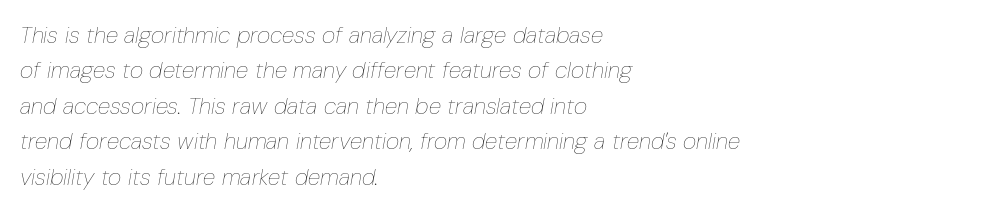
The image shows 23 px text type, italic (leaning right); set left-aligned, normal line spacing (1.54x), normal letter spacing, not underlined.
